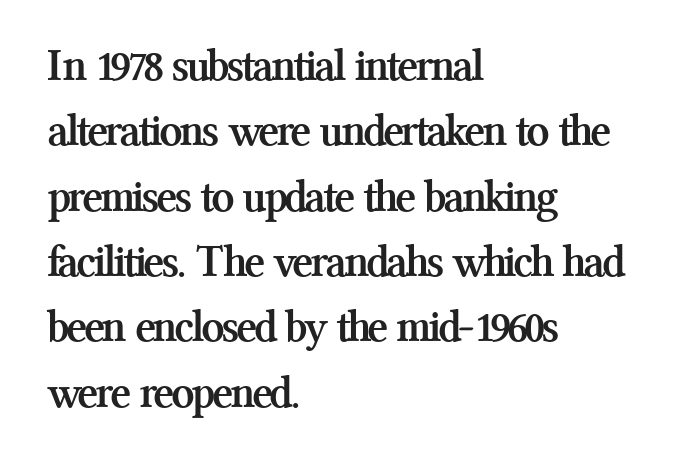
The image shows 46 px semibold serif type, upright; set left-aligned, normal line spacing (1.42x), normal letter spacing, not underlined; medium stroke contrast and a medium x-height.
